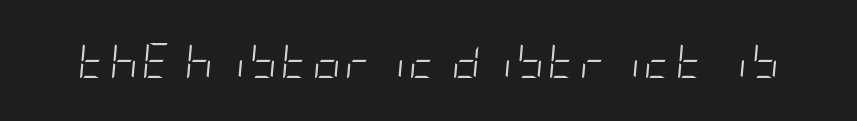
{"italic": "yes", "lean": "right", "slant_degrees": 5, "bold": "no", "weight": "light", "width": "condensed", "stroke_contrast": "low", "x_height": "large", "underline": "no", "glyph_px": 35}
